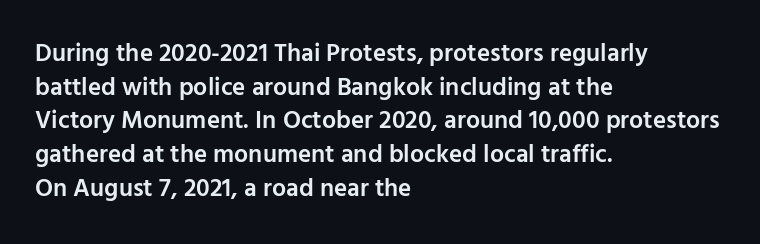
{"italic": "no", "bold": "semi", "underline": "no", "align": "left", "line_spacing": "normal", "line_spacing_ratio": 1.35, "letter_spacing": "normal", "letter_spacing_em": 0.0, "glyph_px": 25}
